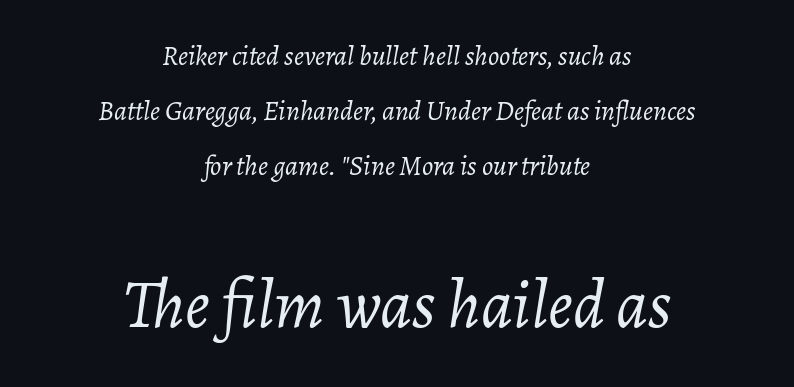
These glyphs show unthickened strokes, regular width or finer. These lines are rendered in a variable-pitch font. Reading down the column, the eye jumps a long way to each next line. Rendered with sloped, italic letterforms.
